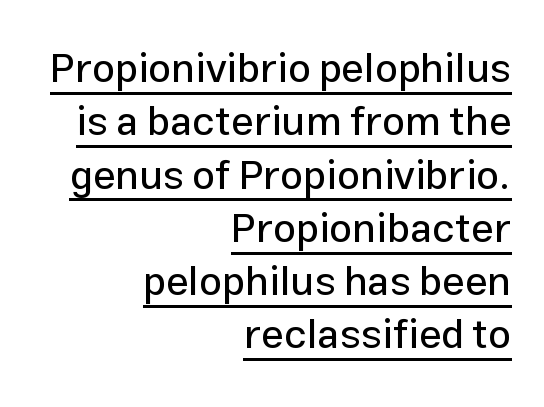
The image shows 41 px sans-serif type, upright; set right-aligned, normal line spacing (1.3x), normal letter spacing, underlined; low stroke contrast and a medium x-height.
